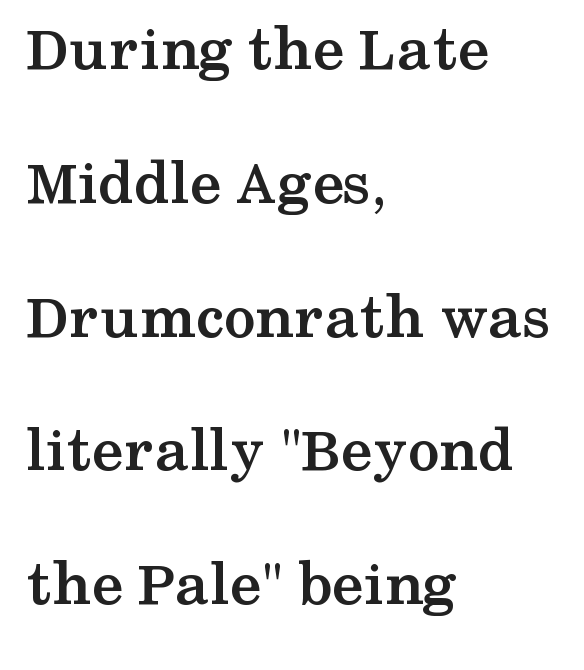
Q: Is the text bold? A: Yes.
Q: Is the text italic (slanted)? A: No, it is upright.
Q: Is the typeface a serif or a sans-serif typeface? A: Serif.
Q: Is the text underlined? A: No.
Q: How is the paragraph aligned? A: Left-aligned.
Q: Is the spacing between letters normal or unusually wide? A: Normal.
Q: Is the spacing between lines tight, normal or loose? A: Loose.
Q: Width (condensed, normal, or wide)? A: Wide.
Q: Stroke contrast? A: Medium.
Q: x-height? A: Medium.
Q: Monospaced? A: No.
